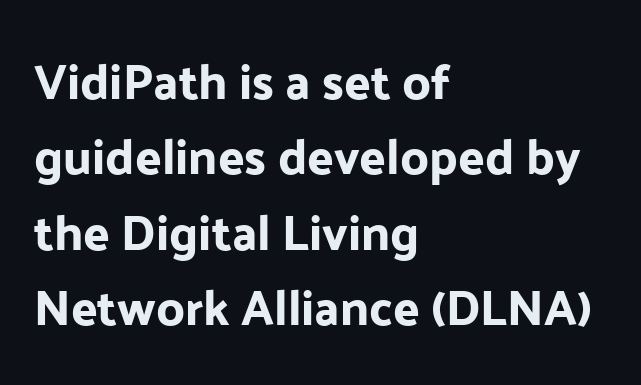
There is no visible air inserted between adjacent glyphs. The characters display no serif detailing; their extremities are plain. Decoration check: the copy has no underline. The line-height multiplier appears to be the usual default.
